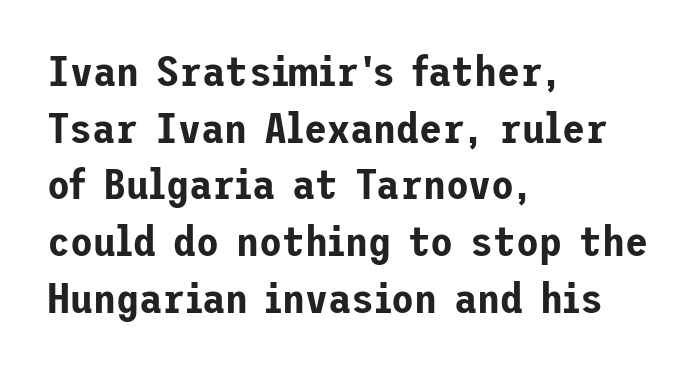
Students, observe: this is what conventionally led text looks like. The string is rendered with underlining switched off. Characters remain perfectly vertical along every line. Nope, no serifs anywhere on these letters. The tracking reads as untouched default to a designer's eye. Layout note: lines flush left.
